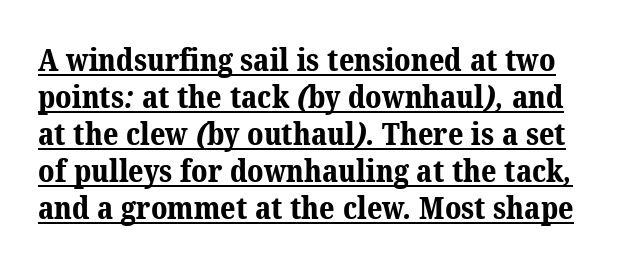
The image shows 30 px bold serif type; set line spacing 1.23x, normal letter spacing, underlined; medium stroke contrast and a medium x-height.
